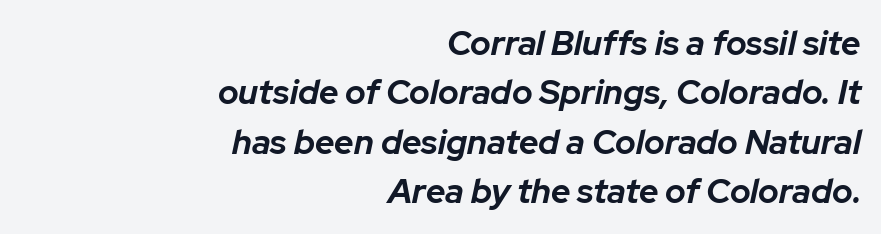
The image shows 34 px bold type, italic (leaning right); set right-aligned, normal line spacing (1.45x), normal letter spacing, not underlined; low stroke contrast and a medium x-height.
